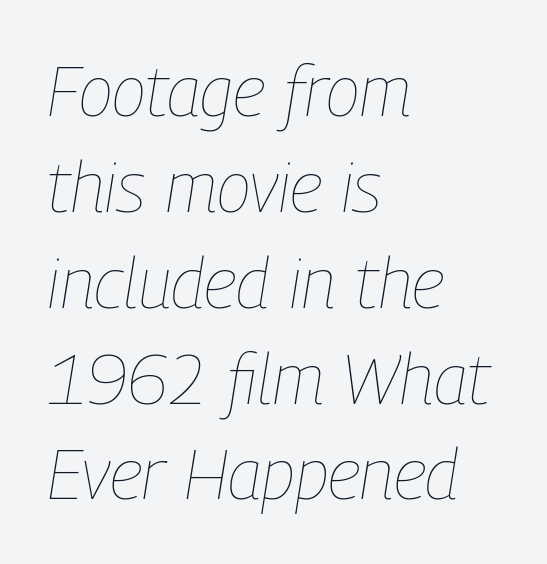
Q: Is the text bold? A: No.
Q: Is the text italic (slanted)? A: Yes, it leans right by about 9 degrees.
Q: Is the text underlined? A: No.
Q: How is the paragraph aligned? A: Left-aligned.
Q: Is the spacing between letters normal or unusually wide? A: Normal.
Q: Is the spacing between lines tight, normal or loose? A: Normal.
Q: Width (condensed, normal, or wide)? A: Condensed.
Q: Stroke contrast? A: Low.
Q: x-height? A: Medium.
Q: Monospaced? A: No.
